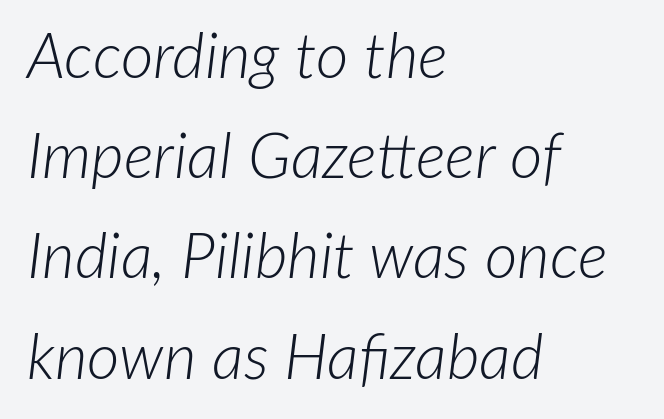
Evenly set lines give the paragraph a standard silhouette. The specimen reads as italic at a glance. How are the letters spaced? Ordinarily, with no added tracking. The letters advance in unequal steps, a hallmark of proportional type. Ink coverage per letter is moderate at most. The paragraph has a hard left edge and a soft right edge.
